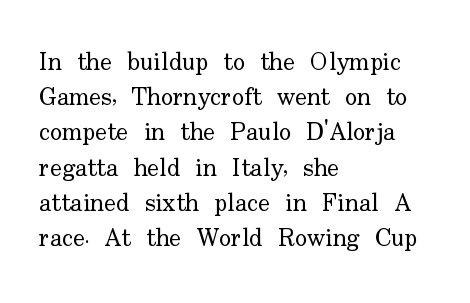
{"italic": "no", "bold": "no", "underline": "no", "align": "left", "line_spacing": "normal", "line_spacing_ratio": 1.41, "letter_spacing": "normal", "letter_spacing_em": 0.0, "glyph_px": 25}
